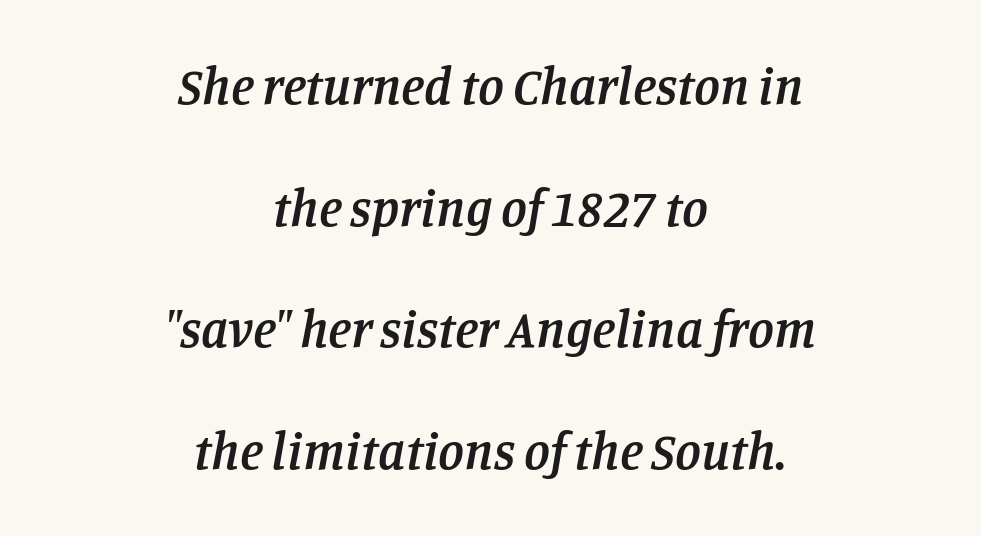
The image shows 52 px semibold serif type, italic (leaning right); set centered, loose line spacing (2.34x), normal letter spacing, not underlined; low stroke contrast and a large x-height.
